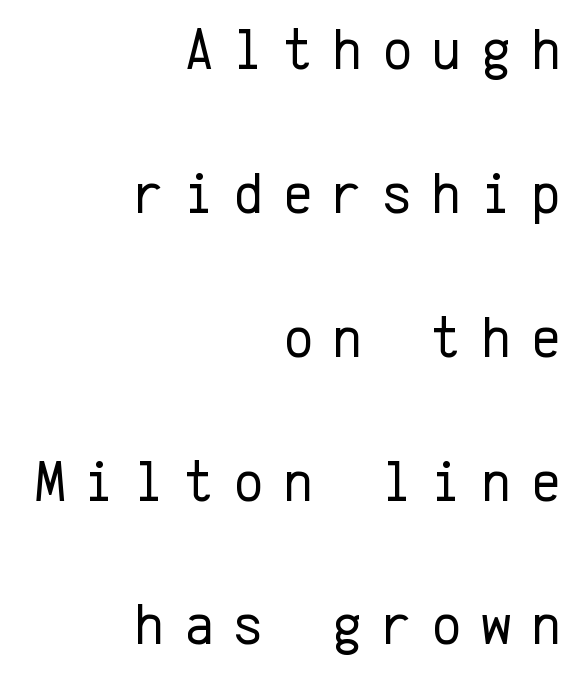
All the whitespace from short lines collects on the left. Looks like terminal output: every glyph gets an equal slot. Weight: not bold — regular or lighter. Typographically, this falls in the sans-serif category. Nobody drew a line under any word here.
